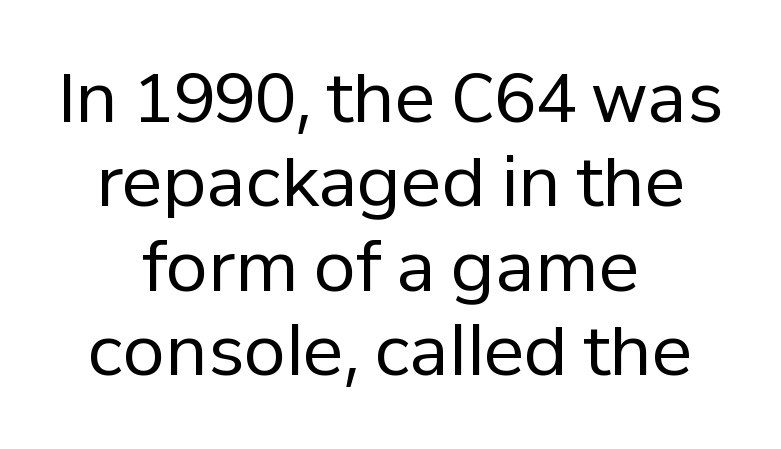
Check under the words: just untouched page. Looks like regular typesetting: each glyph gets only the width it needs. No italicization has been applied; the sample stays upright. Classification — sans serif. No extra tracking has been applied to these lines. The weight tops out at a normal text grade.
